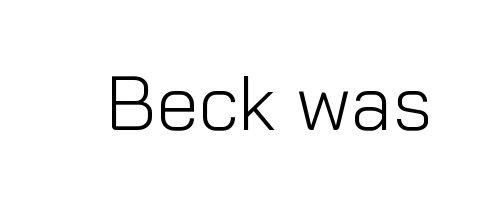
The passage shown has conventional tracking throughout. Each letter keeps its own natural width here, so spacing adapts to shape. Any mark beneath the type? The region is blank. Stroke thickness stays within the range of a standard reading face or lighter. In terms of letterform style, serifs are entirely absent. Nope, not italic — everything's standing straight.
